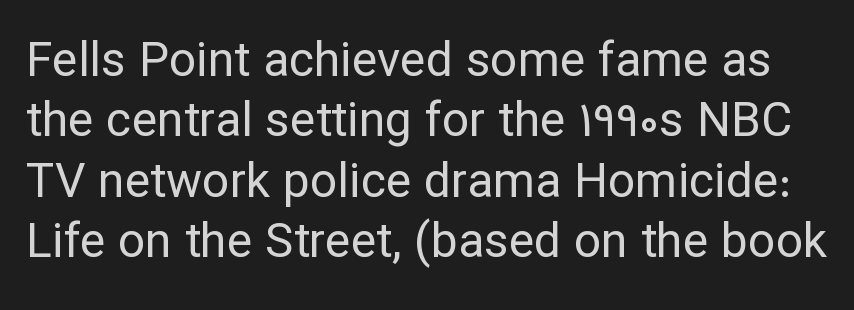
Q: Is the text bold? A: No.
Q: Is the text italic (slanted)? A: No, it is upright.
Q: Is the typeface a serif or a sans-serif typeface? A: Sans-serif.
Q: Is the text underlined? A: No.
Q: Is the spacing between letters normal or unusually wide? A: Normal.
Q: Is the spacing between lines tight, normal or loose? A: Normal.
Q: Width (condensed, normal, or wide)? A: Normal.
Q: Stroke contrast? A: Low.
Q: x-height? A: Medium.
Q: Monospaced? A: No.
